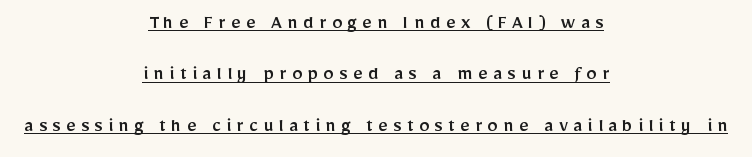
Q: Is the text italic (slanted)? A: No, it is upright.
Q: Is the text underlined? A: Yes.
Q: How is the paragraph aligned? A: Centered.
Q: Is the spacing between letters normal or unusually wide? A: Unusually wide.
Q: Is the spacing between lines tight, normal or loose? A: Loose.
